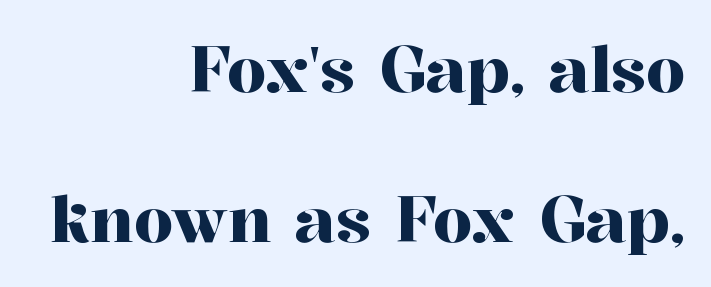
Q: Is the text italic (slanted)? A: No, it is upright.
Q: Is the typeface a serif or a sans-serif typeface? A: Serif.
Q: Is the text underlined? A: No.
Q: How is the paragraph aligned? A: Right-aligned.
Q: Is the spacing between letters normal or unusually wide? A: Normal.
Q: Is the spacing between lines tight, normal or loose? A: Loose.
Q: Width (condensed, normal, or wide)? A: Normal.
Q: Stroke contrast? A: High.
Q: x-height? A: Medium.
Q: Monospaced? A: No.
